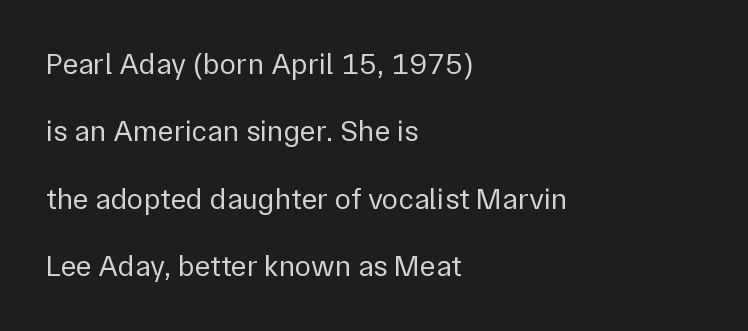
{"serif": "no", "italic": "no", "bold": "no", "weight": "regular", "width": "normal", "stroke_contrast": "low", "x_height": "medium", "monospaced": "no", "underline": "no", "align": "left", "line_spacing": "loose", "line_spacing_ratio": 2.25, "letter_spacing": "normal", "letter_spacing_em": 0.0, "glyph_px": 30}
